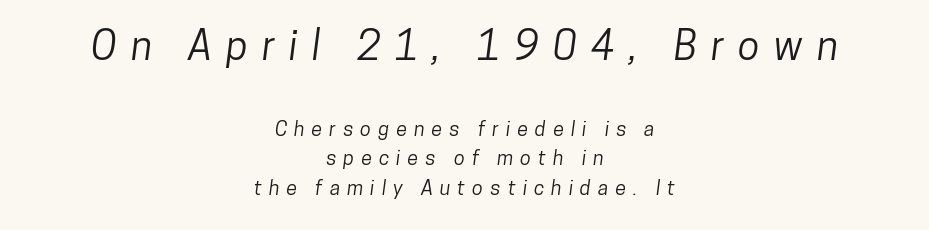
The image shows 40 px condensed sans-serif type; set centered, normal line spacing (1.47x), unusually wide letter spacing (+0.35 em), not underlined; the first (top) block is 2.0x larger; low stroke contrast and a medium x-height.
